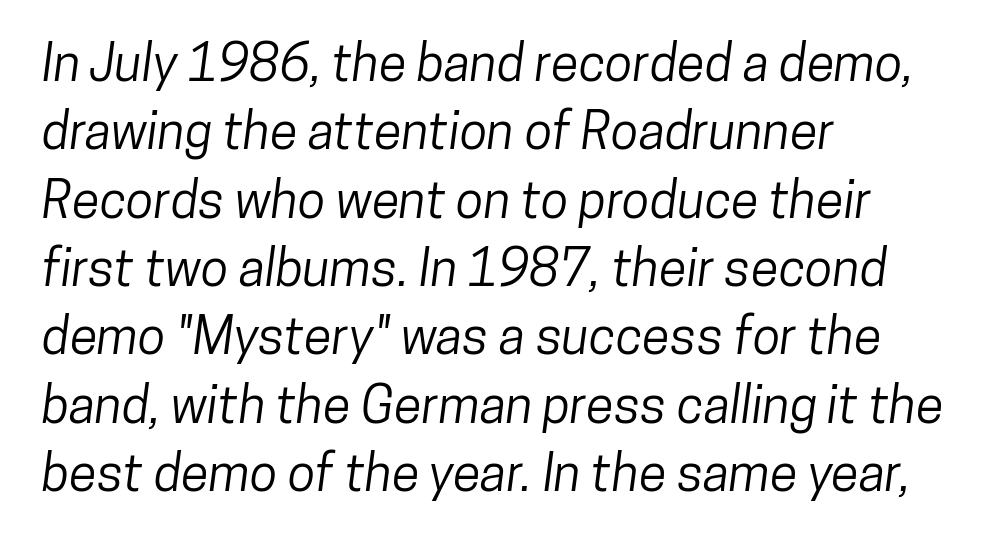
The image shows 51 px condensed sans-serif type; set left-aligned, normal line spacing (1.34x), normal letter spacing, not underlined; low stroke contrast and a medium x-height.
